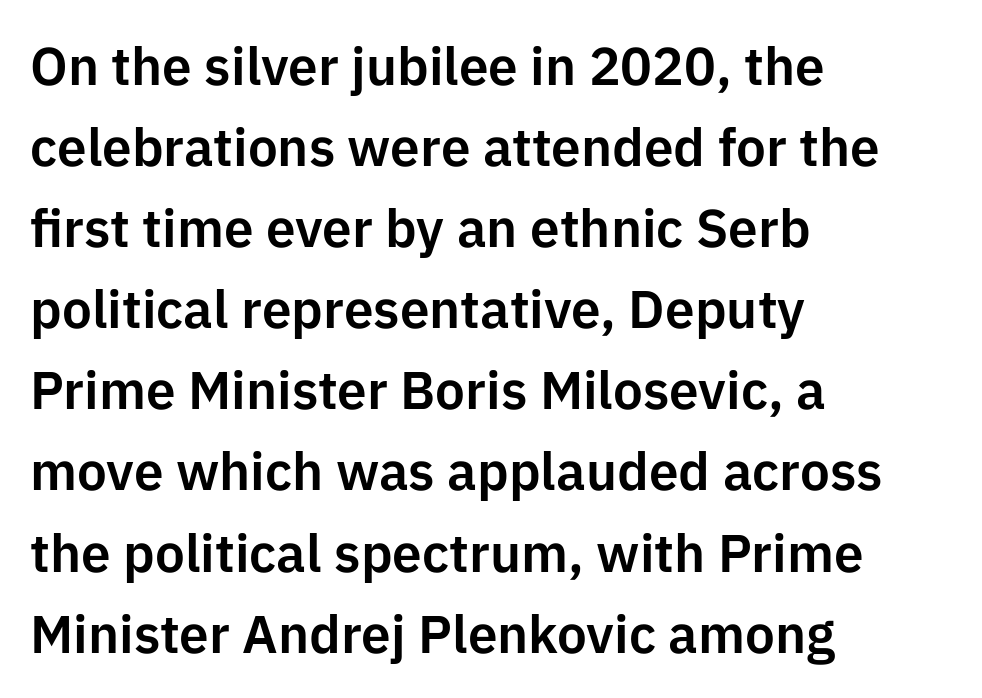
Q: Is the text italic (slanted)? A: No, it is upright.
Q: Is the typeface a serif or a sans-serif typeface? A: Sans-serif.
Q: Is the text underlined? A: No.
Q: How is the paragraph aligned? A: Left-aligned.
Q: Is the spacing between letters normal or unusually wide? A: Normal.
Q: Is the spacing between lines tight, normal or loose? A: Normal.
Q: Width (condensed, normal, or wide)? A: Normal.
Q: Stroke contrast? A: Low.
Q: x-height? A: Medium.
Q: Monospaced? A: No.
